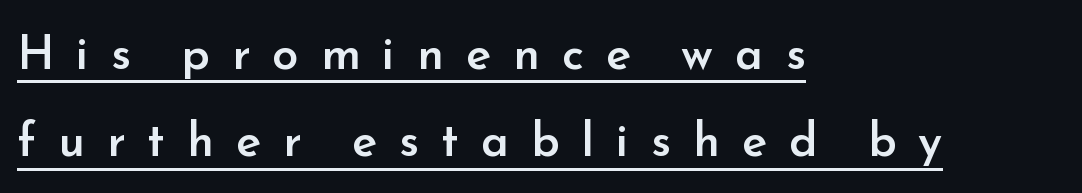
{"serif": "no", "italic": "no", "bold": "semi", "weight": "semibold", "width": "normal", "stroke_contrast": "low", "x_height": "small", "monospaced": "no", "underline": "yes", "align": "left", "line_spacing_ratio": 1.86, "letter_spacing": "wide", "letter_spacing_em": 0.47, "glyph_px": 47}
